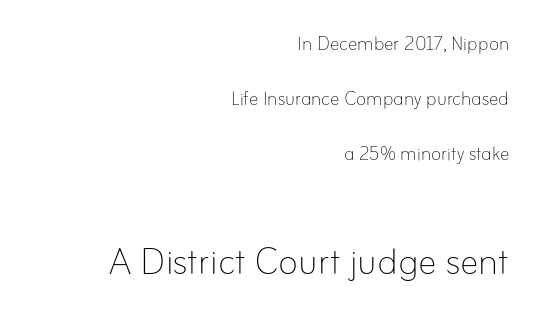
Do the characters align in a grid? No, the font is proportional. Is the lower block the larger one? Yes — the lower block carries the bigger type. Stems and bowls with no extra thickness — not bold. Interline gaps are noticeably wide in this sample. Every stem runs plumb, perpendicular to the baseline. Rule under the text: the space is simply empty.
